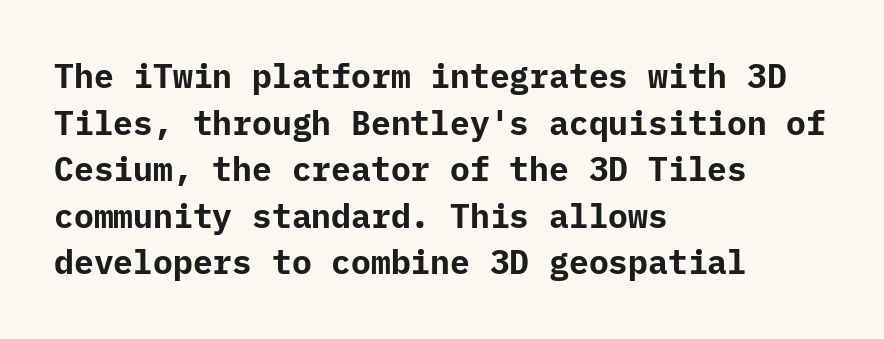
Q: Is the text bold? A: Yes.
Q: Is the text italic (slanted)? A: No, it is upright.
Q: Is the typeface a serif or a sans-serif typeface? A: Sans-serif.
Q: Is the text underlined? A: No.
Q: How is the paragraph aligned? A: Left-aligned.
Q: Is the spacing between letters normal or unusually wide? A: Normal.
Q: Is the spacing between lines tight, normal or loose? A: Normal.
Q: Width (condensed, normal, or wide)? A: Normal.
Q: Stroke contrast? A: Low.
Q: x-height? A: Medium.
